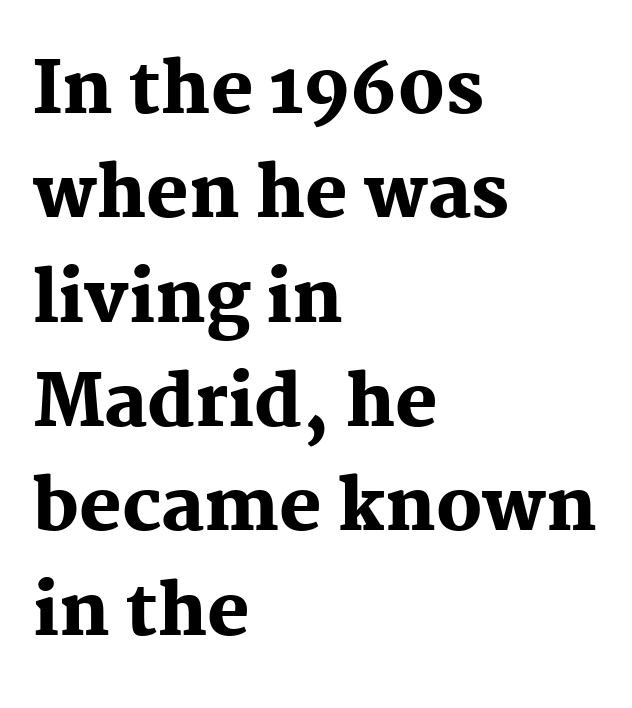
The image shows 71 px heavy serif type, upright; set left-aligned, normal line spacing (1.47x), normal letter spacing, not underlined; medium stroke contrast and a medium x-height.
